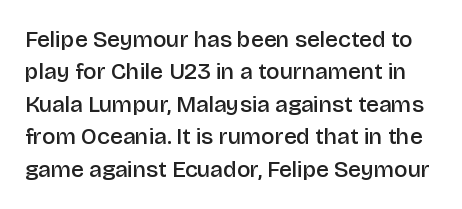
The letters stand upright; this is a roman face. Rows of type keep a routine distance in the vertical direction. This rendering leaves character spacing at its baseline value. Has an underline been added? It has not. Notice the strokes are somewhat thickened but not fully heavy: this is a semibold.
